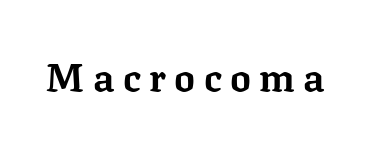
Spacing verdict: proportional, widths tailored to each character. Strong, thick strokes mark this as bold type. Bare-footed words on every line. In terms of posture, this sample is upright. Small tapered or slab feet sit at the stroke ends, so this counts as serif.
